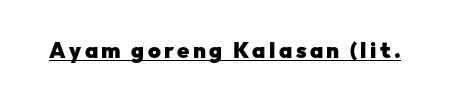
{"italic": "no", "bold": "yes", "underline": "yes", "glyph_px": 22}
